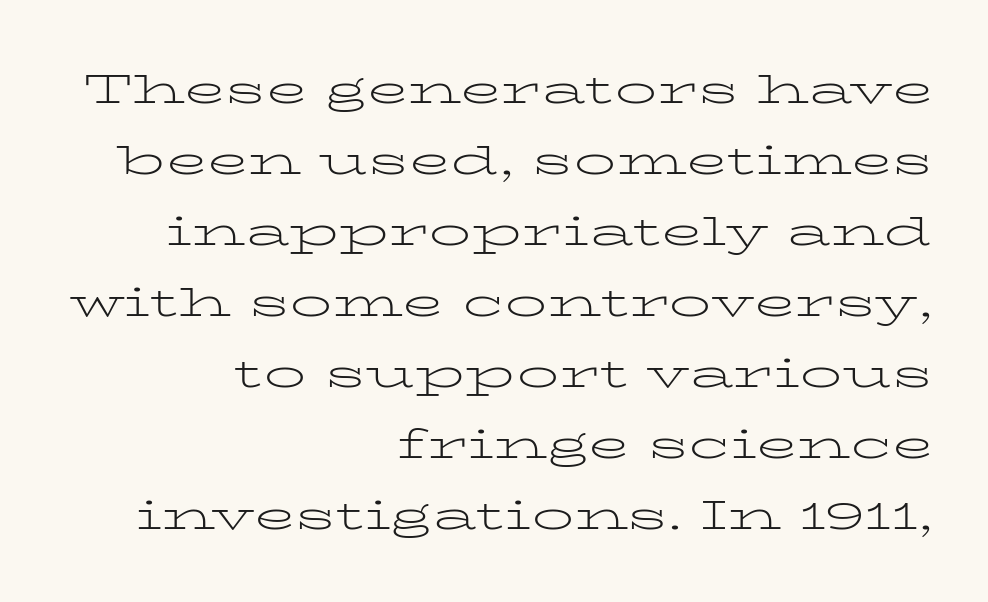
The image shows 42 px light, wide serif type, upright; set right-aligned, normal line spacing (1.69x), normal letter spacing, not underlined; low stroke contrast and a medium x-height.
